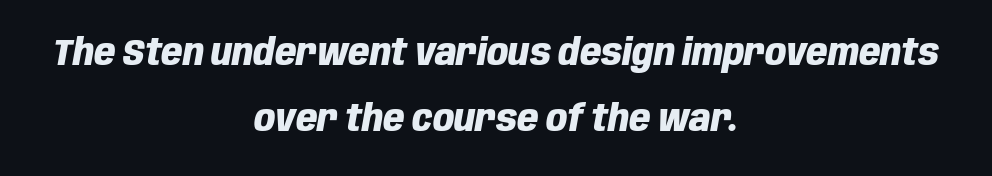
The image shows 37 px heavy, condensed type, italic (leaning right); set centered, line spacing 1.79x, normal letter spacing, not underlined; low stroke contrast and a large x-height.
